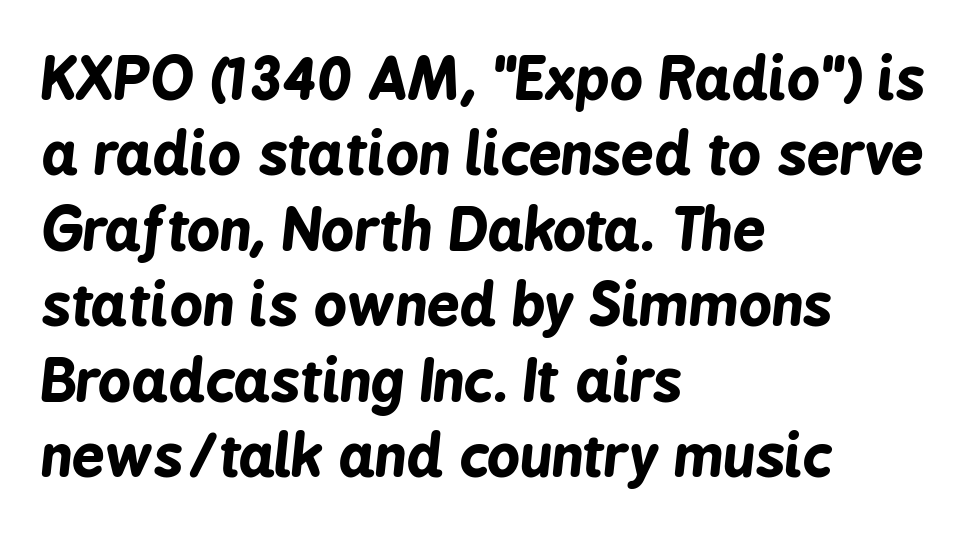
The image shows 58 px bold, condensed type, italic (leaning right); set left-aligned, normal line spacing (1.3x), normal letter spacing, not underlined; low stroke contrast and a medium x-height.
